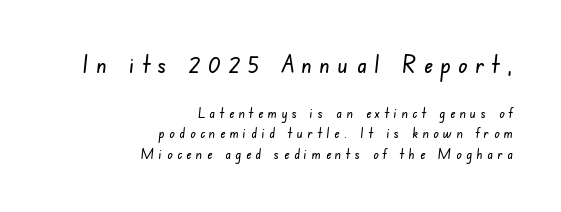
The image shows 24 px text type; set right-aligned, normal line spacing (1.48x), unusually wide letter spacing (+0.33 em), not underlined; the first (top) block is 1.71x larger.
